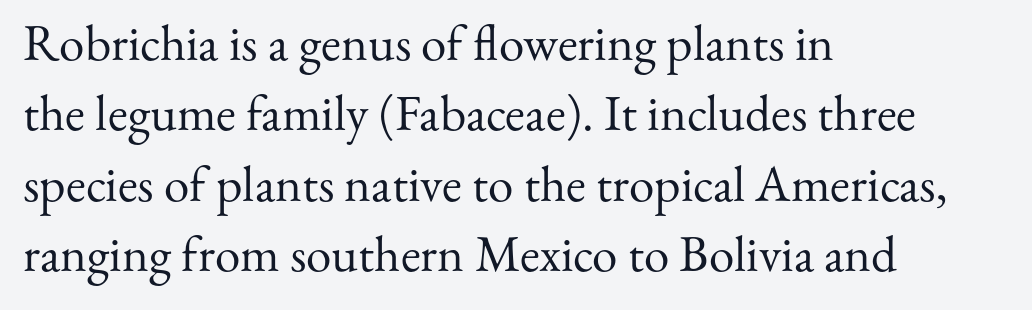
Designer's note — italics off, roman on. The strokes are not fattened; the text isn't bold. Has an underline been added? It has not. Nobody touched the tracking dial on this one. The letters advance in unequal steps, a hallmark of proportional type. Successive baselines arrive at the customary interval.
